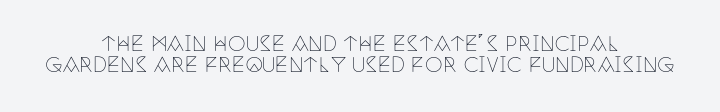
{"italic": "no", "bold": "no", "underline": "no", "align": "center", "line_spacing": "tight", "line_spacing_ratio": 1.06, "letter_spacing": "normal", "letter_spacing_em": 0.0, "glyph_px": 20}
